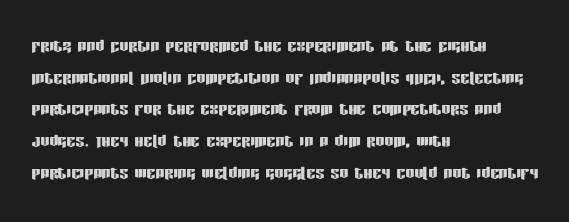
Q: Is the text italic (slanted)? A: No, it is upright.
Q: Is the text underlined? A: No.
Q: How is the paragraph aligned? A: Left-aligned.
Q: Is the spacing between letters normal or unusually wide? A: Normal.
Q: Is the spacing between lines tight, normal or loose? A: Normal.
